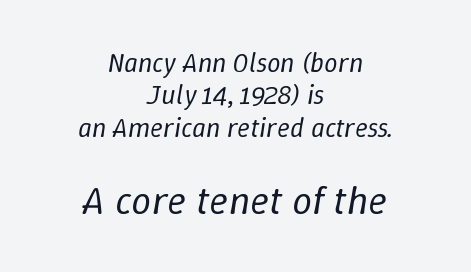
{"italic": "yes", "lean": "right", "slant_degrees": 9, "bold": "no", "weight": "regular", "width": "normal", "stroke_contrast": "low", "x_height": "medium", "monospaced": "no", "underline": "no", "align": "center", "line_spacing_ratio": 1.2, "letter_spacing": "normal", "letter_spacing_em": 0.0, "larger_block": "second", "size_ratio": 1.48, "glyph_px": 40}
